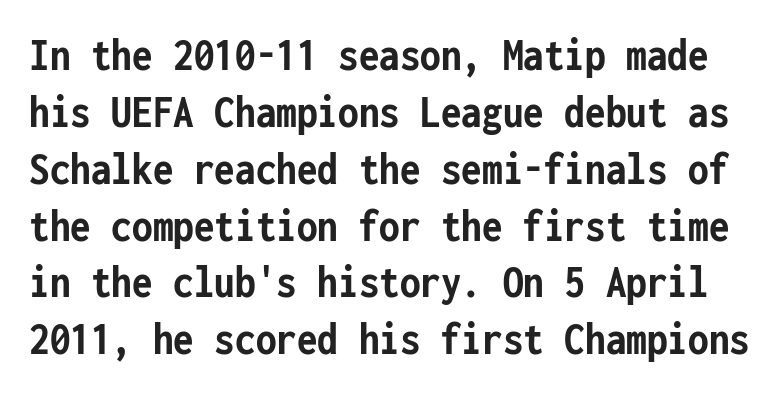
{"serif": "no", "italic": "no", "bold": "yes", "weight": "semibold", "width": "condensed", "stroke_contrast": "low", "x_height": "medium", "monospaced": "yes", "underline": "no", "line_spacing_ratio": 1.21, "letter_spacing": "normal", "letter_spacing_em": 0.0, "glyph_px": 47}
